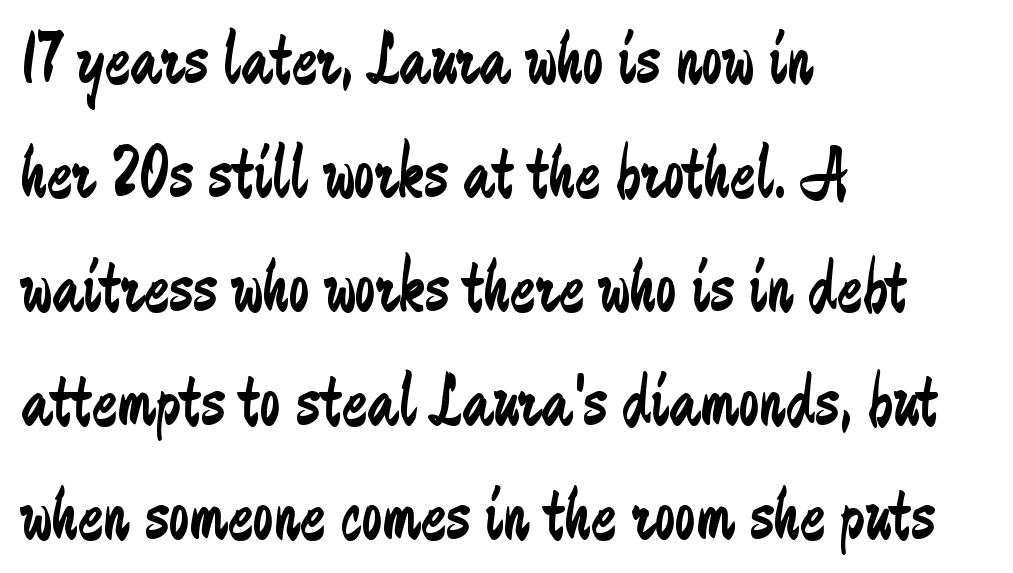
The area under the type is left untouched. Vertical stems look standard width or narrower in stroke. A classic flush-left, rag-right setting is used for this passage.
